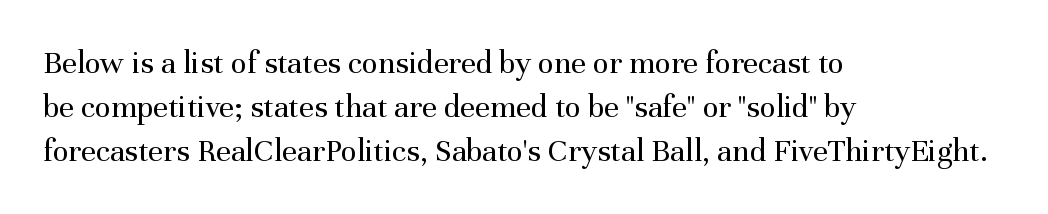
{"serif": "yes", "italic": "no", "bold": "no", "weight": "regular", "width": "normal", "stroke_contrast": "medium", "x_height": "medium", "monospaced": "no", "underline": "no", "align": "left", "line_spacing": "normal", "line_spacing_ratio": 1.34, "letter_spacing": "normal", "letter_spacing_em": 0.0, "glyph_px": 33}
